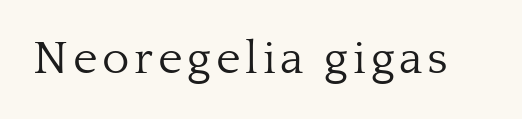
The image shows 47 px light serif type, upright; set not underlined; low stroke contrast and a medium x-height.
